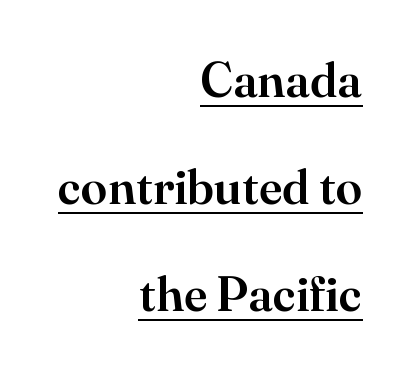
Q: Is the text italic (slanted)? A: No, it is upright.
Q: Is the typeface a serif or a sans-serif typeface? A: Serif.
Q: Is the text underlined? A: Yes.
Q: How is the paragraph aligned? A: Right-aligned.
Q: Is the spacing between letters normal or unusually wide? A: Normal.
Q: Is the spacing between lines tight, normal or loose? A: Loose.
Q: Width (condensed, normal, or wide)? A: Normal.
Q: Stroke contrast? A: High.
Q: x-height? A: Small.
Q: Monospaced? A: No.
